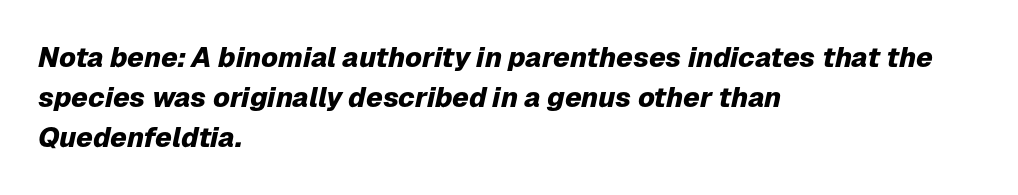
{"italic": "yes", "lean": "right", "slant_degrees": 12, "bold": "yes", "weight": "heavy", "width": "normal", "stroke_contrast": "low", "x_height": "medium", "monospaced": "no", "underline": "no", "align": "left", "line_spacing": "normal", "line_spacing_ratio": 1.43, "letter_spacing": "normal", "letter_spacing_em": 0.0, "glyph_px": 28}
